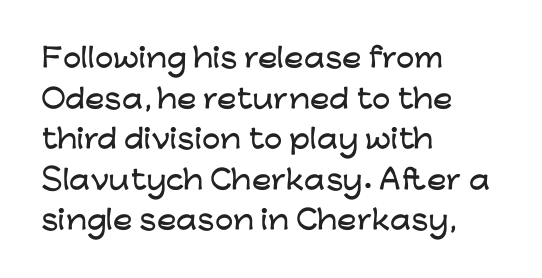
{"italic": "no", "underline": "no", "align": "left", "line_spacing": "normal", "line_spacing_ratio": 1.56, "letter_spacing": "normal", "letter_spacing_em": 0.0, "glyph_px": 26}
